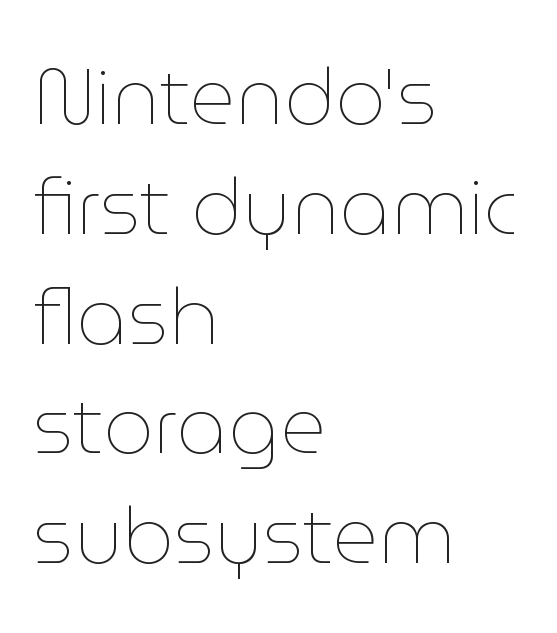
The image shows 79 px thin type, upright; set left-aligned, normal line spacing (1.39x), normal letter spacing, not underlined; low stroke contrast and a medium x-height.
